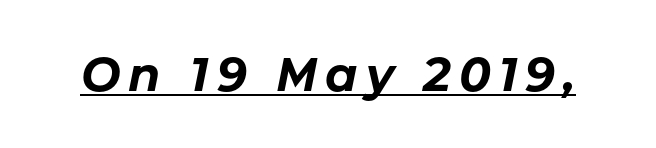
The whole block is typeset with a tilt. These lines carry a lot of weight — the face is fully bold. The string is rendered with underlining switched on. Spacing verdict: proportional, widths tailored to each character.
